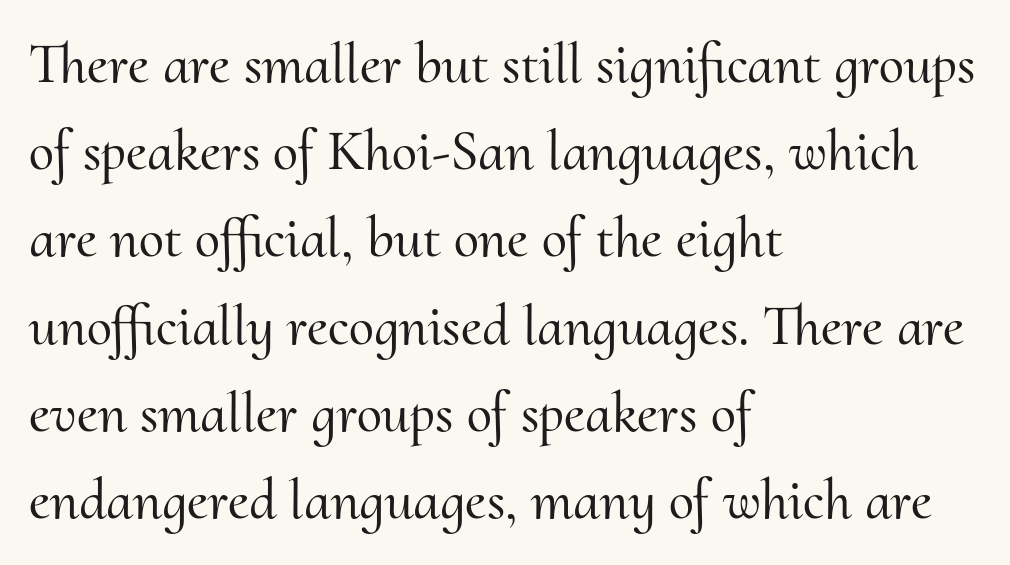
Descenders hang freely into open space. Short note: letters normally spaced. Check where the strokes stop: tiny serifs finish them off. Regarding leading, the lines here are spaced in the standard way. The axis of the letterforms is exactly vertical.
